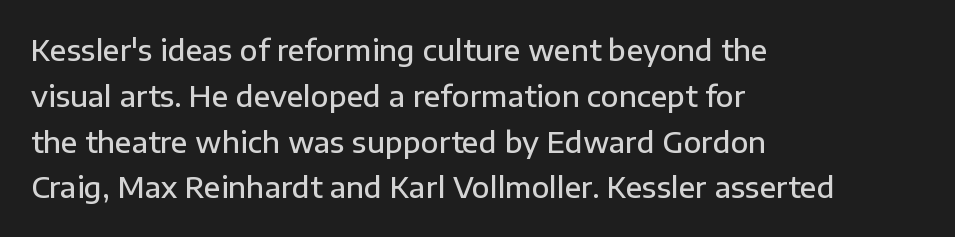
Q: Is the text bold? A: Semi-bold.
Q: Is the text italic (slanted)? A: No, it is upright.
Q: Is the typeface a serif or a sans-serif typeface? A: Sans-serif.
Q: Is the text underlined? A: No.
Q: How is the paragraph aligned? A: Left-aligned.
Q: Is the spacing between letters normal or unusually wide? A: Normal.
Q: Is the spacing between lines tight, normal or loose? A: Normal.
Q: Width (condensed, normal, or wide)? A: Normal.
Q: Stroke contrast? A: Low.
Q: x-height? A: Medium.
Q: Monospaced? A: No.
